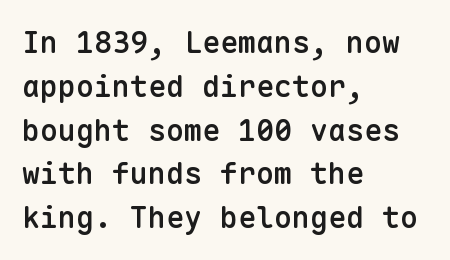
Q: Is the text bold? A: Semi-bold.
Q: Is the text italic (slanted)? A: No, it is upright.
Q: Is the typeface a serif or a sans-serif typeface? A: Sans-serif.
Q: Is the text underlined? A: No.
Q: How is the paragraph aligned? A: Left-aligned.
Q: Is the spacing between letters normal or unusually wide? A: Normal.
Q: Is the spacing between lines tight, normal or loose? A: Normal.
Q: Width (condensed, normal, or wide)? A: Normal.
Q: Stroke contrast? A: Low.
Q: x-height? A: Medium.
Q: Monospaced? A: Yes.
